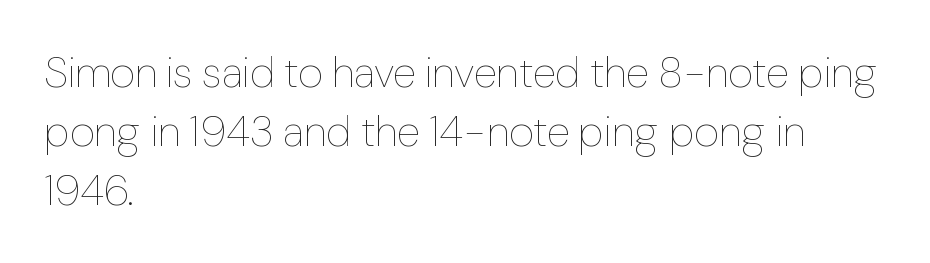
The image shows 43 px thin type, upright; set left-aligned, normal line spacing (1.37x), normal letter spacing, not underlined; low stroke contrast and a medium x-height.
